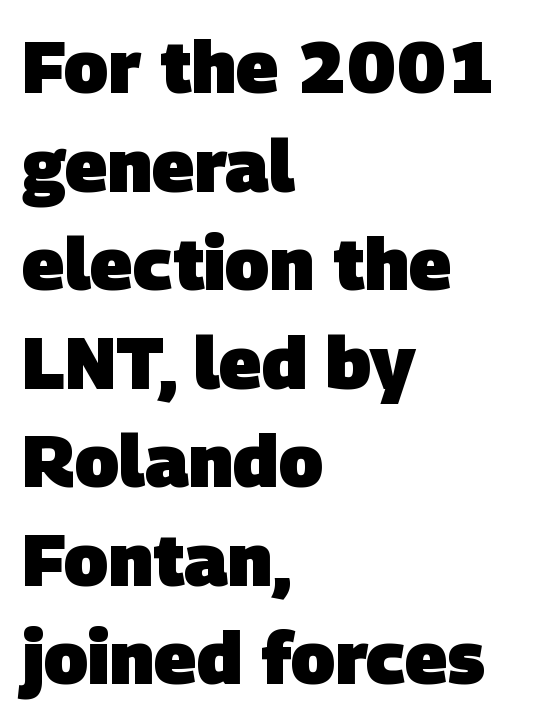
Q: Is the text bold? A: Yes.
Q: Is the typeface a serif or a sans-serif typeface? A: Sans-serif.
Q: Is the text underlined? A: No.
Q: How is the paragraph aligned? A: Left-aligned.
Q: Is the spacing between letters normal or unusually wide? A: Normal.
Q: Is the spacing between lines tight, normal or loose? A: Normal.
Q: Width (condensed, normal, or wide)? A: Normal.
Q: Stroke contrast? A: Low.
Q: x-height? A: Large.
Q: Monospaced? A: No.
